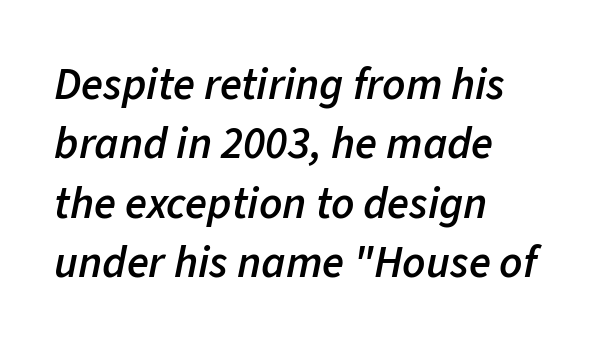
The image shows 45 px semibold type, italic (leaning right); set left-aligned, normal line spacing (1.32x), normal letter spacing, not underlined; low stroke contrast and a medium x-height.
